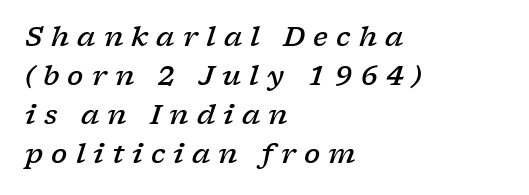
The image shows 27 px text type, italic (leaning right); set left-aligned, normal line spacing (1.44x), unusually wide letter spacing (+0.3 em), not underlined.
